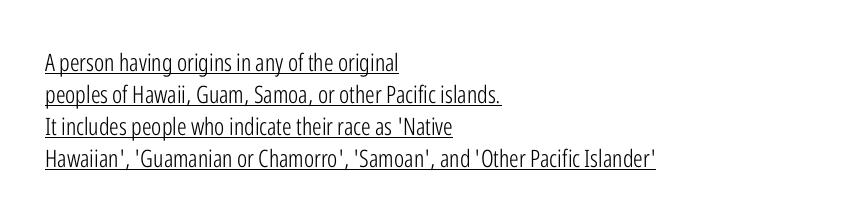
The typesetter has applied underlining to the passage shown. The type is set solid horizontally, with unmodified tracking. Whoever set this chose a conventional vertical rhythm. The strokes carry an ordinary text weight at most. Casual observation: everything's shoved over to the left.
